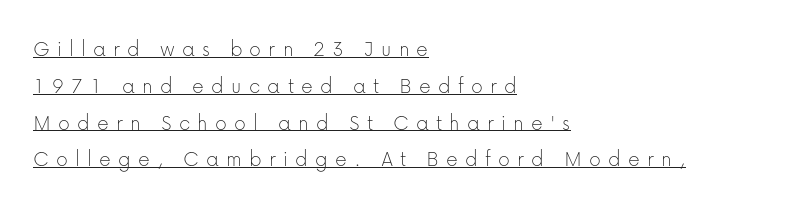
Q: Is the text bold? A: No.
Q: Is the text italic (slanted)? A: No, it is upright.
Q: Is the text underlined? A: Yes.
Q: How is the paragraph aligned? A: Left-aligned.
Q: Is the spacing between letters normal or unusually wide? A: Unusually wide.
Q: Is the spacing between lines tight, normal or loose? A: Normal.
